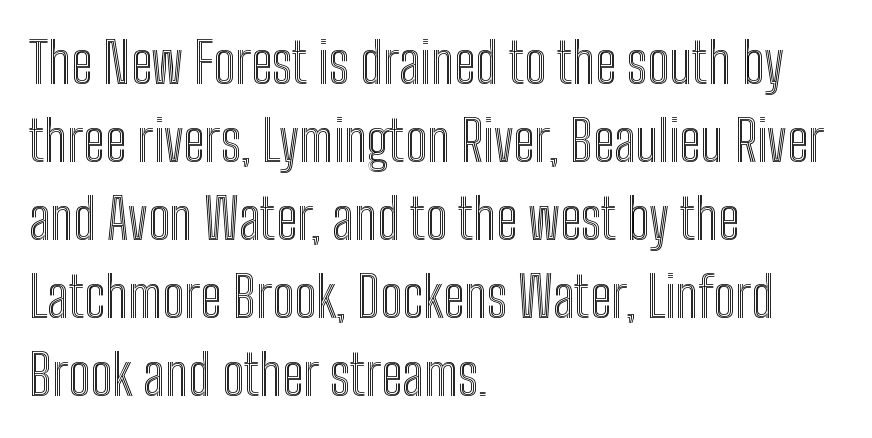
The image shows 55 px condensed type, upright; set left-aligned, normal line spacing (1.42x), normal letter spacing, not underlined; a medium x-height.
